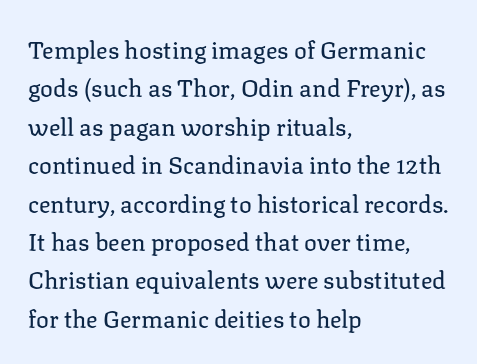
Q: Is the text bold? A: No.
Q: Is the text italic (slanted)? A: No, it is upright.
Q: Is the text underlined? A: No.
Q: How is the paragraph aligned? A: Left-aligned.
Q: Is the spacing between letters normal or unusually wide? A: Normal.
Q: Is the spacing between lines tight, normal or loose? A: Normal.
